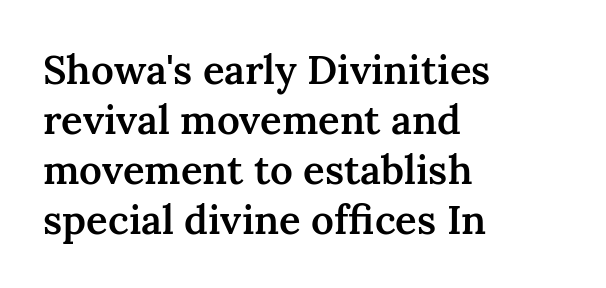
{"serif": "yes", "italic": "no", "bold": "semi", "weight": "semibold", "width": "normal", "stroke_contrast": "medium", "x_height": "medium", "monospaced": "no", "underline": "no", "align": "left", "line_spacing": "normal", "line_spacing_ratio": 1.25, "letter_spacing": "normal", "letter_spacing_em": 0.0, "glyph_px": 40}
